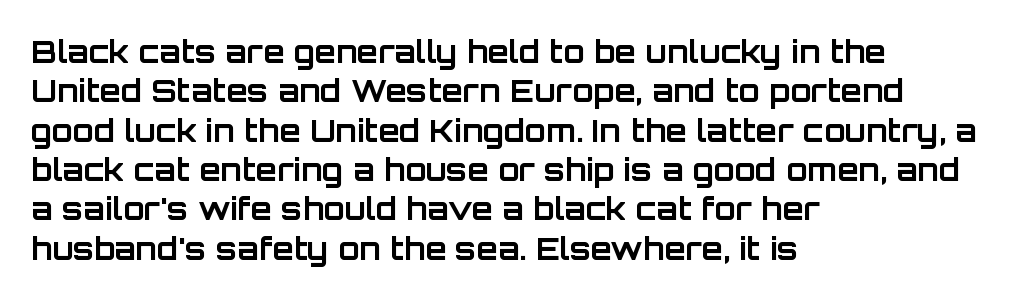
{"serif": "no", "italic": "no", "bold": "yes", "weight": "bold", "width": "normal", "stroke_contrast": "low", "x_height": "large", "monospaced": "no", "underline": "no", "align": "left", "line_spacing": "normal", "line_spacing_ratio": 1.27, "letter_spacing": "normal", "letter_spacing_em": 0.0, "glyph_px": 31}
